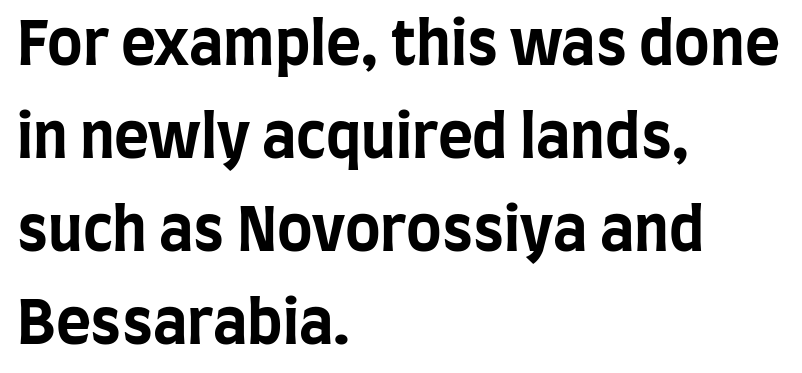
{"serif": "no", "italic": "no", "bold": "yes", "weight": "bold", "width": "condensed", "stroke_contrast": "low", "x_height": "large", "monospaced": "no", "underline": "no", "align": "left", "line_spacing": "normal", "line_spacing_ratio": 1.55, "letter_spacing": "normal", "letter_spacing_em": 0.0, "glyph_px": 60}
